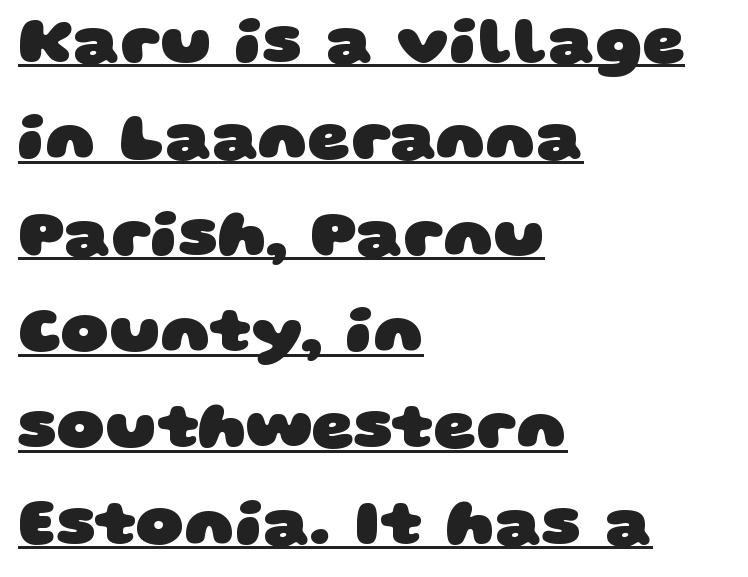
The image shows 66 px heavy, wide sans-serif type; set left-aligned, normal line spacing (1.46x), normal letter spacing, underlined; low stroke contrast and a large x-height.
